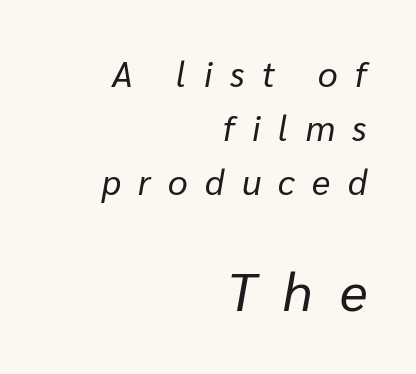
Q: Is the text bold? A: No.
Q: Is the text italic (slanted)? A: Yes, it leans right by about 10 degrees.
Q: Is the text underlined? A: No.
Q: How is the paragraph aligned? A: Right-aligned.
Q: Is the spacing between letters normal or unusually wide? A: Unusually wide.
Q: Is the spacing between lines tight, normal or loose? A: Normal.
Q: Which block of text is set in a larger size, the first (top) or the second (bottom)? A: The second (bottom) one.
Q: Width (condensed, normal, or wide)? A: Normal.
Q: Stroke contrast? A: Low.
Q: x-height? A: Medium.
Q: Monospaced? A: No.
